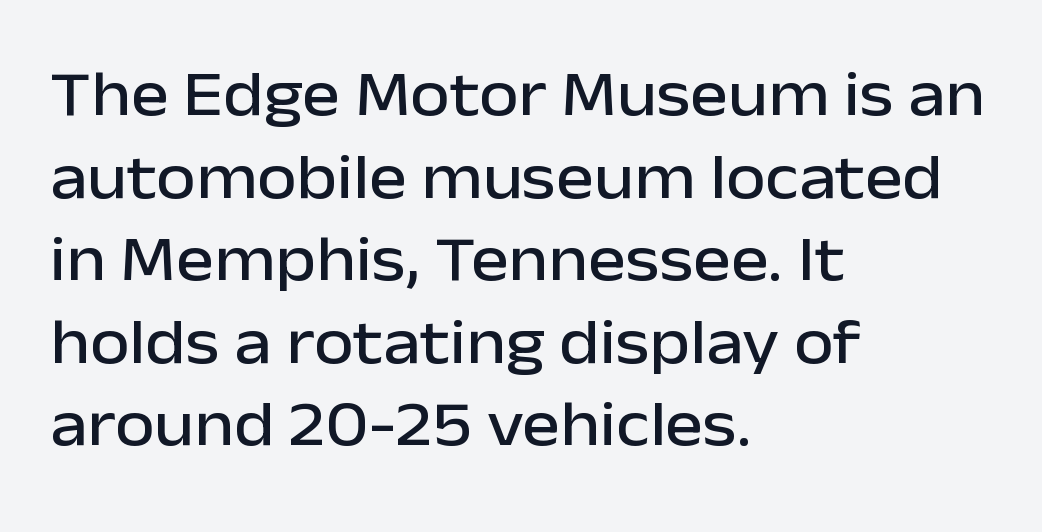
The image shows 64 px sans-serif type, upright; set left-aligned, normal line spacing (1.29x), normal letter spacing, not underlined; low stroke contrast and a medium x-height.
